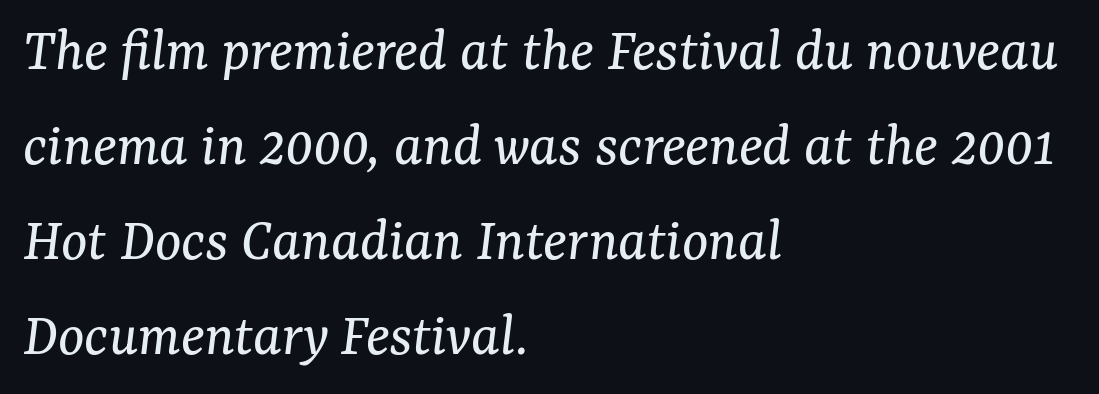
The strokes carry an ordinary text weight at most. In terms of posture, this sample is oblique. Bare-footed words on every line. This sample has the flowing, uneven cadence of proportional lettering. A normal amount of white space separates one row of letters from the next. Check where the strokes stop: tiny serifs finish them off.
